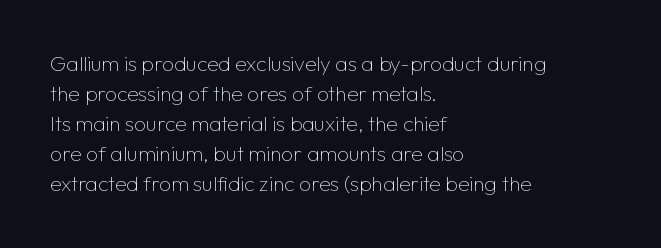
Compared with typical body copy, the letter spacing here is the same. The text block is weighted toward the left margin, trailing off unevenly rightward. The foot of each line stays bare and open. Evenly set lines give the paragraph a standard silhouette. Stroke thickness stays within the range of a standard reading face or lighter.
